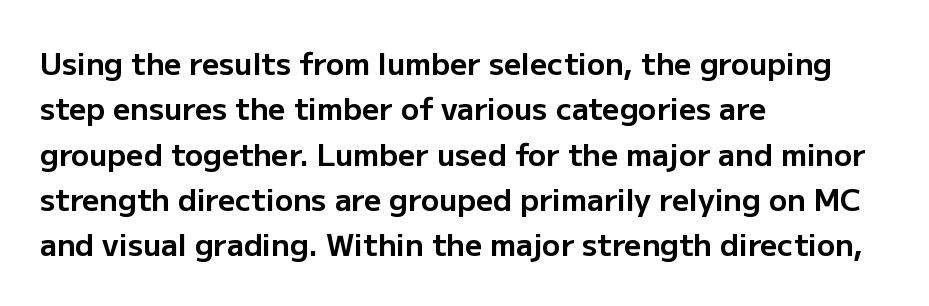
The image shows 30 px bold sans-serif type, upright; set left-aligned, normal line spacing (1.51x), normal letter spacing, not underlined; low stroke contrast and a medium x-height.
